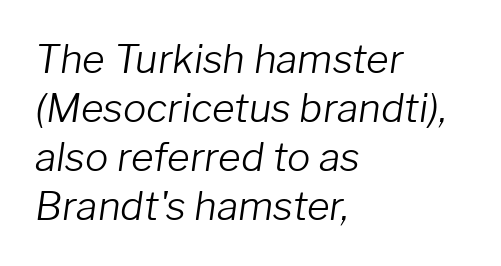
{"italic": "yes", "lean": "right", "slant_degrees": 8, "bold": "no", "weight": "light", "width": "normal", "stroke_contrast": "low", "x_height": "medium", "monospaced": "no", "underline": "no", "align": "left", "line_spacing": "normal", "line_spacing_ratio": 1.26, "letter_spacing": "normal", "letter_spacing_em": 0.0, "glyph_px": 39}
